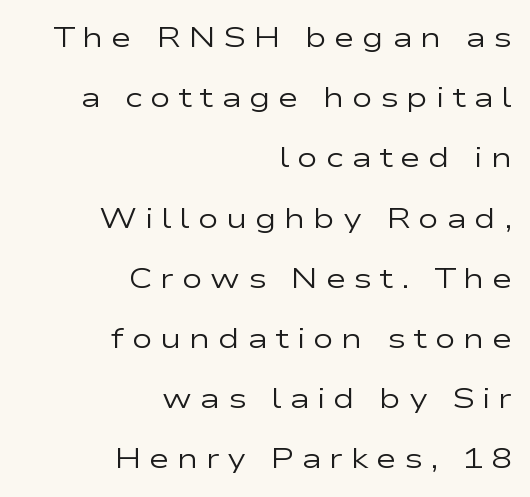
{"serif": "no", "italic": "no", "bold": "no", "weight": "regular", "width": "wide", "stroke_contrast": "low", "x_height": "medium", "monospaced": "no", "underline": "no", "align": "right", "line_spacing": "loose", "line_spacing_ratio": 2.15, "letter_spacing": "wide", "letter_spacing_em": 0.27, "glyph_px": 28}
